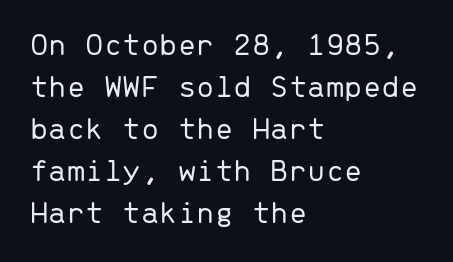
Evenly set lines give the paragraph a standard silhouette. Descender tails drop into unmarked territory. Weight: regular or lighter. Every character sits straight up, as roman type does. Note the uniform advance width — an 'i' takes as much space as an 'm'.
